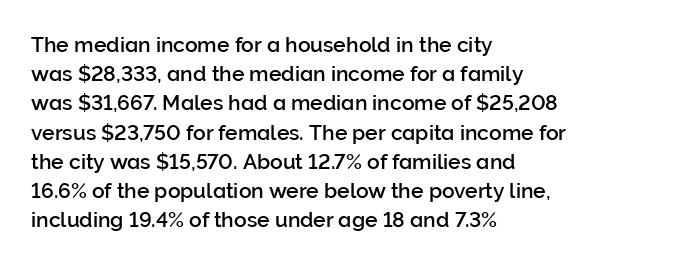
Q: Is the text italic (slanted)? A: No, it is upright.
Q: Is the text underlined? A: No.
Q: How is the paragraph aligned? A: Left-aligned.
Q: Is the spacing between letters normal or unusually wide? A: Normal.
Q: Is the spacing between lines tight, normal or loose? A: Normal.
